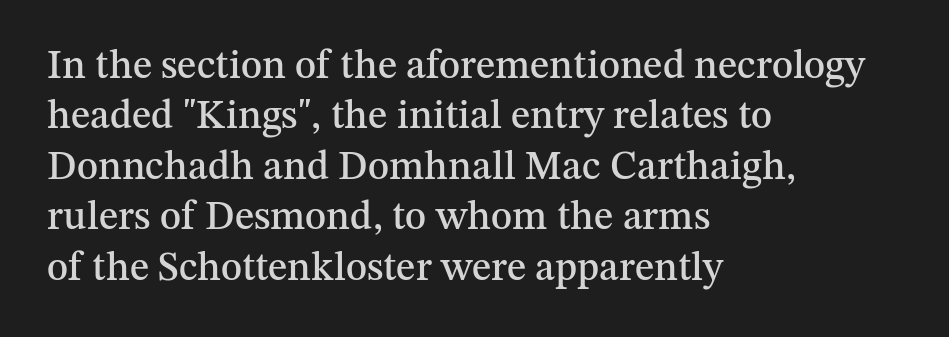
The font's upright variant was chosen for this text. Notice how the passage keeps a crisp vertical edge on the left only. Has an underline been added? It has not. Is this a fixed-width face? No — the glyphs have proportional, varying widths. Regarding leading, the lines here are spaced in the standard way.
